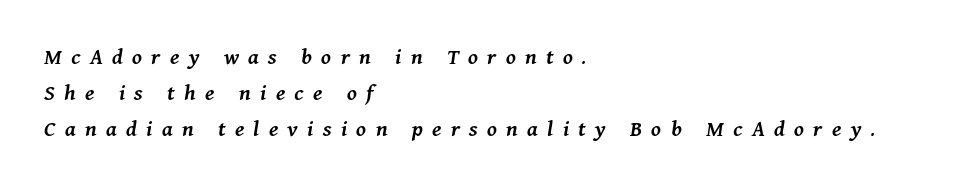
Q: Is the text bold? A: Semi-bold.
Q: Is the text italic (slanted)? A: Yes, it leans right by about 11 degrees.
Q: Is the text underlined? A: No.
Q: How is the paragraph aligned? A: Left-aligned.
Q: Is the spacing between letters normal or unusually wide? A: Unusually wide.
Q: Is the spacing between lines tight, normal or loose? A: Normal.
